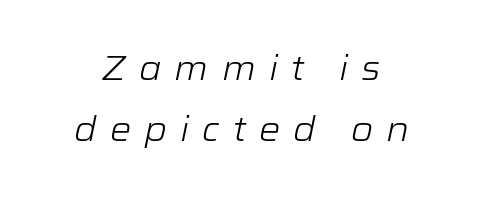
This is not heavy type; no bold has been used. Note the varied advance widths — an 'i' is clearly narrower than an 'm'. These lines were composed using italics. This rendering features lettering with no underline.
